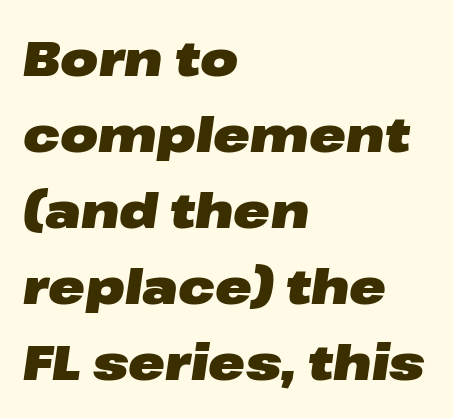
This sample keeps an unexceptional amount of space between lines. If you drew a line through each stem, it would be angled. This sample uses plain, unmodified letter spacing. Proportional: the letters do not fall into vertical columns.
